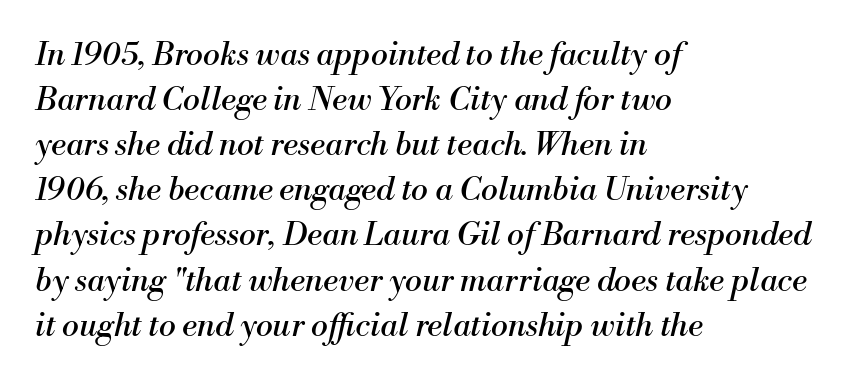
{"serif": "yes", "italic": "yes", "lean": "right", "slant_degrees": 13, "bold": "no", "weight": "regular", "width": "normal", "stroke_contrast": "medium", "x_height": "small", "monospaced": "no", "underline": "no", "align": "left", "line_spacing": "normal", "line_spacing_ratio": 1.41, "letter_spacing": "normal", "letter_spacing_em": 0.0, "glyph_px": 32}
